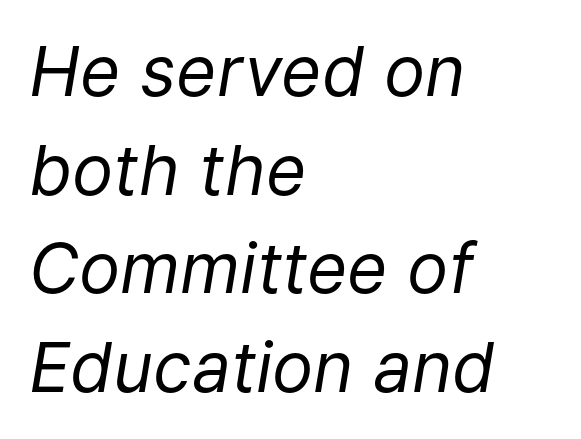
{"italic": "yes", "lean": "right", "slant_degrees": 9, "bold": "no", "weight": "regular", "width": "normal", "stroke_contrast": "low", "x_height": "medium", "monospaced": "no", "underline": "no", "align": "left", "line_spacing": "normal", "line_spacing_ratio": 1.43, "letter_spacing": "normal", "letter_spacing_em": 0.0, "glyph_px": 69}
